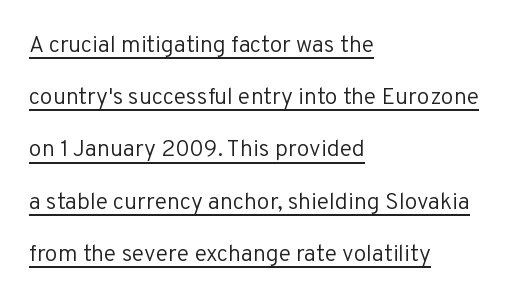
{"italic": "no", "bold": "no", "underline": "yes", "align": "left", "line_spacing": "loose", "line_spacing_ratio": 2.27, "letter_spacing": "normal", "letter_spacing_em": 0.0, "glyph_px": 23}
